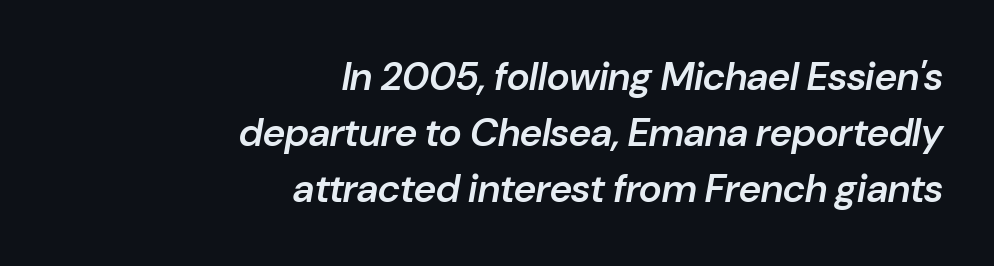
{"italic": "yes", "lean": "right", "slant_degrees": 10, "bold": "semi", "weight": "semibold", "width": "normal", "stroke_contrast": "low", "x_height": "medium", "monospaced": "no", "underline": "no", "align": "right", "line_spacing": "normal", "line_spacing_ratio": 1.43, "letter_spacing": "normal", "letter_spacing_em": 0.0, "glyph_px": 39}
